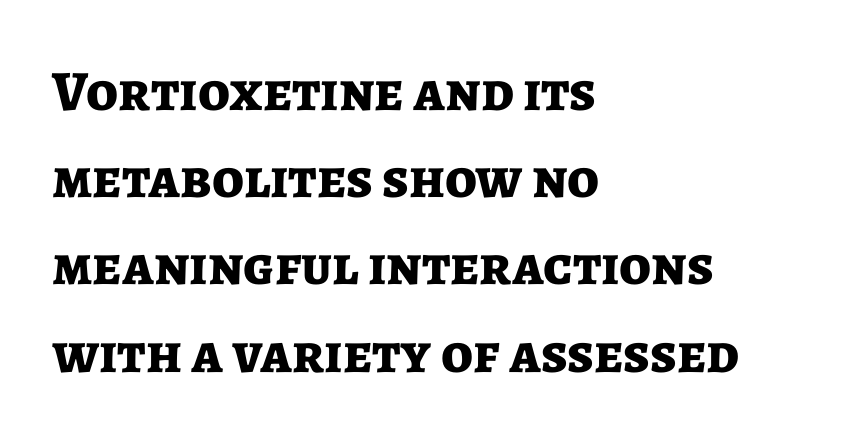
{"serif": "no", "italic": "no", "bold": "yes", "weight": "bold", "width": "normal", "stroke_contrast": "low", "x_height": "medium", "monospaced": "no", "underline": "no", "align": "left", "line_spacing": "normal", "line_spacing_ratio": 1.53, "letter_spacing": "normal", "letter_spacing_em": 0.0, "glyph_px": 57}
